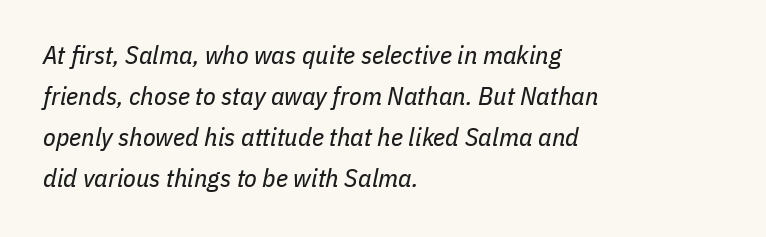
{"italic": "yes", "lean": "right", "slant_degrees": 11, "bold": "no", "underline": "no", "align": "left", "line_spacing": "normal", "line_spacing_ratio": 1.58, "letter_spacing": "normal", "letter_spacing_em": 0.0, "glyph_px": 26}
